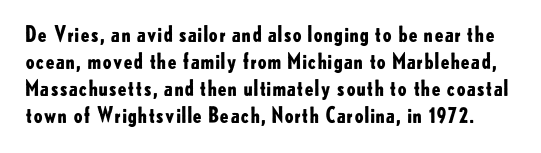
The image shows 21 px bold type, upright; set normal line spacing (1.28x), normal letter spacing, not underlined.
